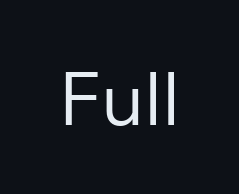
The image shows 74 px regular-weight sans-serif type, upright; set normal letter spacing, not underlined; low stroke contrast and a medium x-height.
